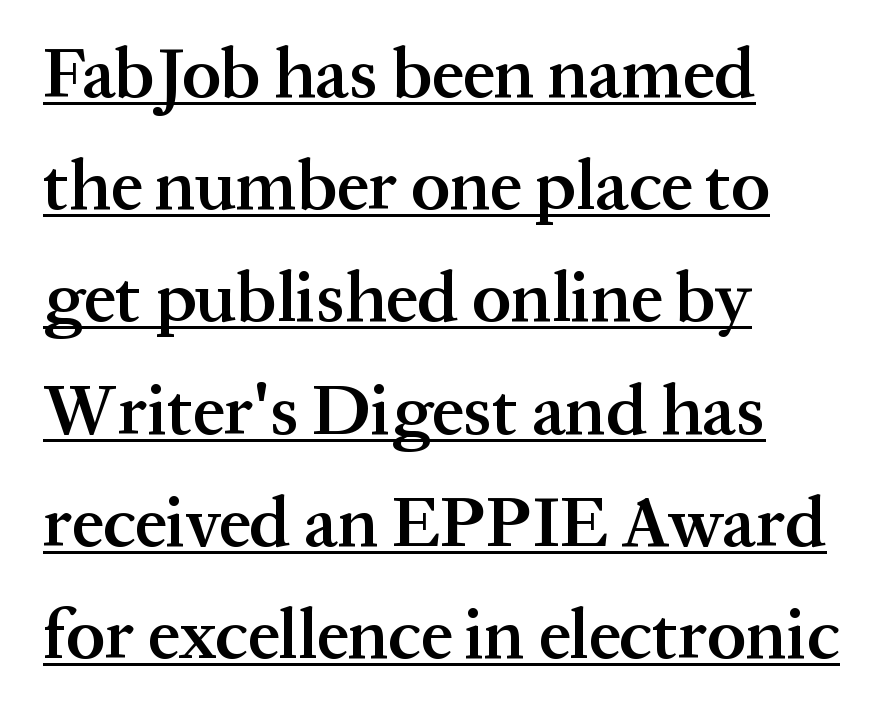
These lines are set flush left with a ragged right edge. Notice how a bar underscores the lettering throughout. The font's upright variant was chosen for this text. Normally led — the rows are evenly, conventionally spaced.
